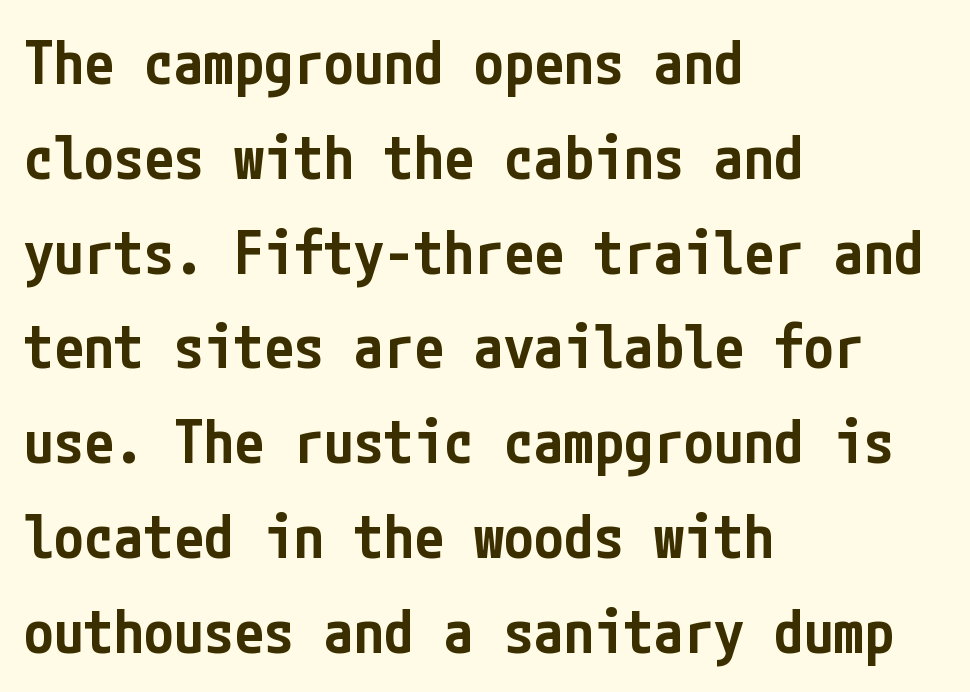
Q: Is the text bold? A: Semi-bold.
Q: Is the text italic (slanted)? A: No, it is upright.
Q: Is the typeface a serif or a sans-serif typeface? A: Sans-serif.
Q: Is the text underlined? A: No.
Q: How is the paragraph aligned? A: Left-aligned.
Q: Is the spacing between letters normal or unusually wide? A: Normal.
Q: Is the spacing between lines tight, normal or loose? A: Normal.
Q: Width (condensed, normal, or wide)? A: Condensed.
Q: Stroke contrast? A: Low.
Q: x-height? A: Medium.
